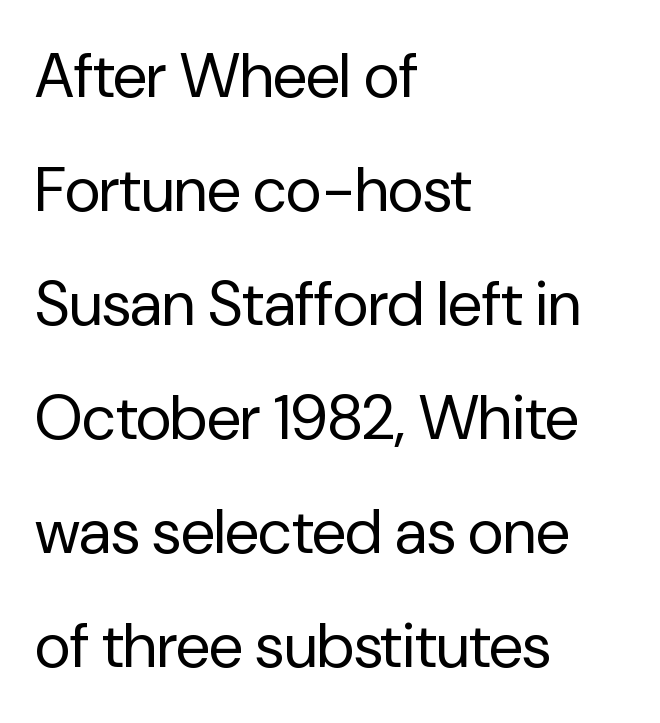
Notice how the passage keeps a crisp vertical edge on the left only. The horizontal fit of the characters is conventional and even. Serifs: no, the terminals of the letterforms are clean. Think of a printed novel: that variable character pitch is what you see here.
